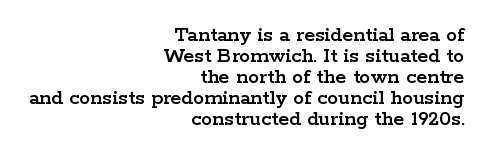
If you drew a line through each stem, it would be perfectly vertical. The passage is arranged like a letterhead date or caption credit — flush right. The face used here is rendered with its standard letterfit. Leading is clearly below the norm, producing a dense column.
